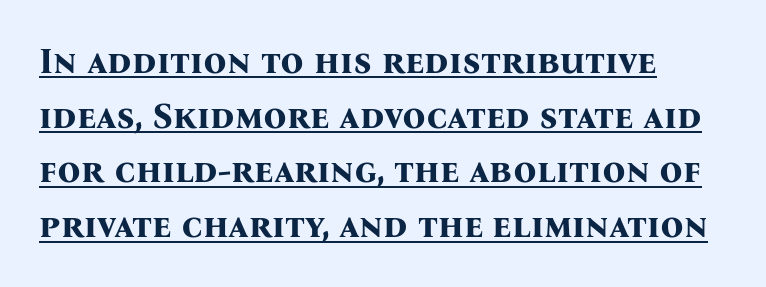
The designer went with a serif here, giving each stem small feet. A typesetter would call this proportional, since set widths differ per character. The line-height multiplier appears to be the usual default. Line starts are locked; line ends wander.
